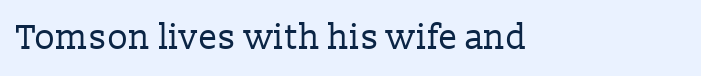
The image shows 35 px regular-weight serif type, upright; set normal letter spacing, not underlined; low stroke contrast and a medium x-height.
